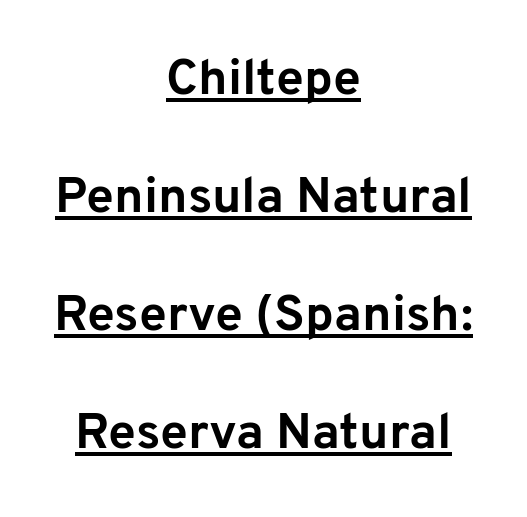
The image shows 50 px bold sans-serif type, upright; set centered, loose line spacing (2.36x), normal letter spacing, underlined; low stroke contrast and a medium x-height.
